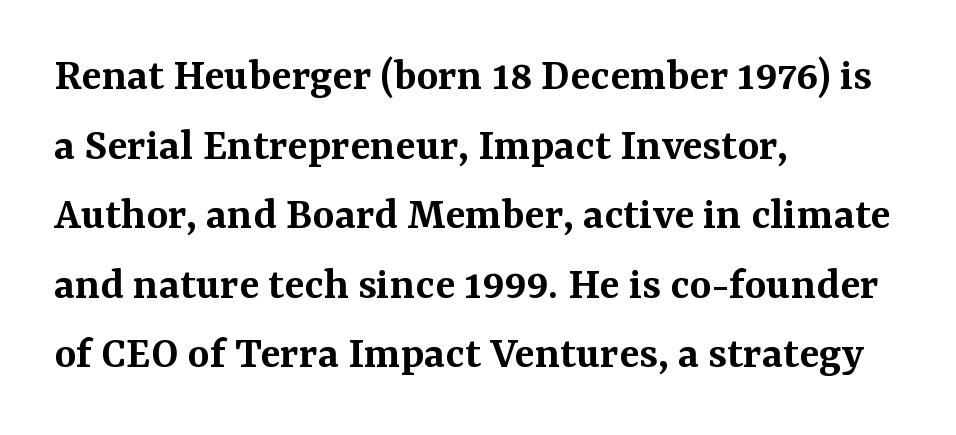
The image shows 47 px semibold serif type, upright; set left-aligned, normal line spacing (1.48x), normal letter spacing, not underlined; medium stroke contrast and a medium x-height.
